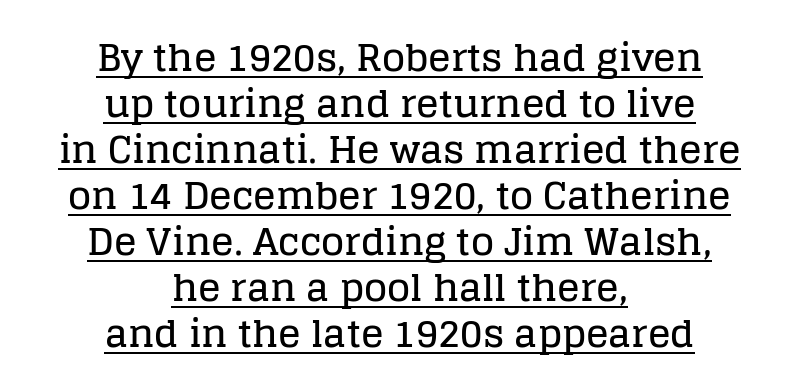
Q: Is the text italic (slanted)? A: No, it is upright.
Q: Is the typeface a serif or a sans-serif typeface? A: Serif.
Q: Is the text underlined? A: Yes.
Q: How is the paragraph aligned? A: Centered.
Q: Is the spacing between letters normal or unusually wide? A: Normal.
Q: Width (condensed, normal, or wide)? A: Normal.
Q: Stroke contrast? A: Low.
Q: x-height? A: Large.
Q: Monospaced? A: No.
